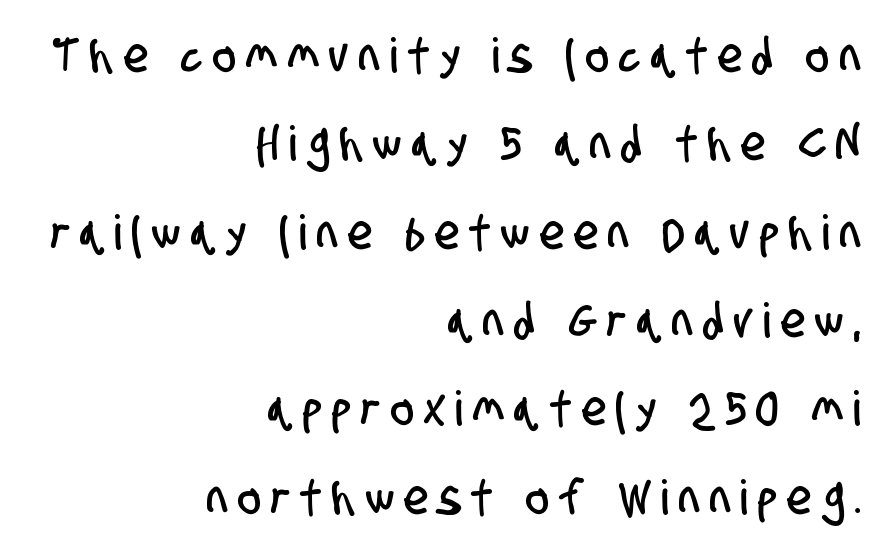
The image shows 48 px condensed sans-serif type; set right-aligned, line spacing 1.84x, unusually wide letter spacing (+0.23 em), not underlined; low stroke contrast and a large x-height.
